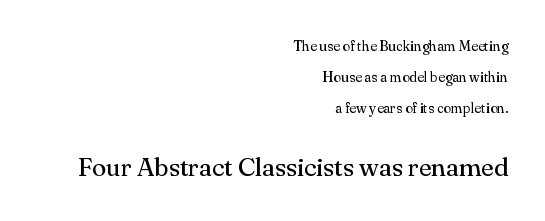
The image shows 26 px text type, upright; set right-aligned, loose line spacing (2.2x), normal letter spacing, not underlined; the second (bottom) block is 1.86x larger.
